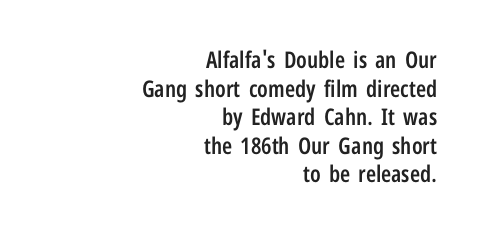
Q: Is the text bold? A: Semi-bold.
Q: Is the text italic (slanted)? A: No, it is upright.
Q: Is the text underlined? A: No.
Q: How is the paragraph aligned? A: Right-aligned.
Q: Is the spacing between letters normal or unusually wide? A: Normal.
